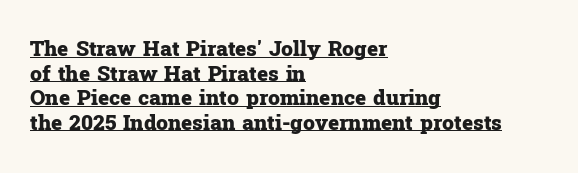
The image shows 21 px bold type, upright; set left-aligned, line spacing 1.17x, normal letter spacing, underlined.
